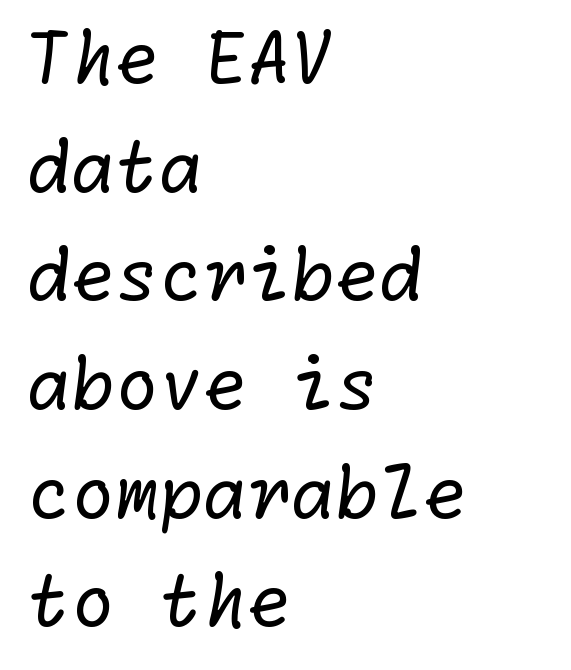
Q: Is the text bold? A: No.
Q: Is the typeface a serif or a sans-serif typeface? A: Sans-serif.
Q: Is the text underlined? A: No.
Q: How is the paragraph aligned? A: Left-aligned.
Q: Is the spacing between letters normal or unusually wide? A: Normal.
Q: Is the spacing between lines tight, normal or loose? A: Normal.
Q: Width (condensed, normal, or wide)? A: Normal.
Q: Stroke contrast? A: Low.
Q: x-height? A: Medium.
